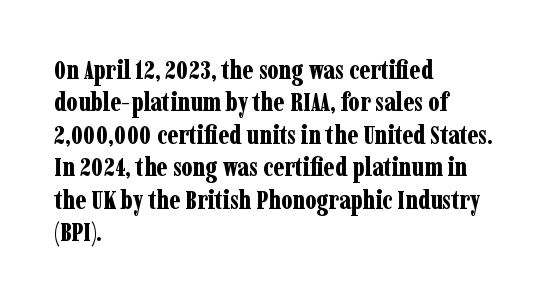
Interline gaps are of average width in this sample. Words float on clear page, feet unadorned. Weight check: bold — yes, fully. These lines were composed using upright roman letters.
